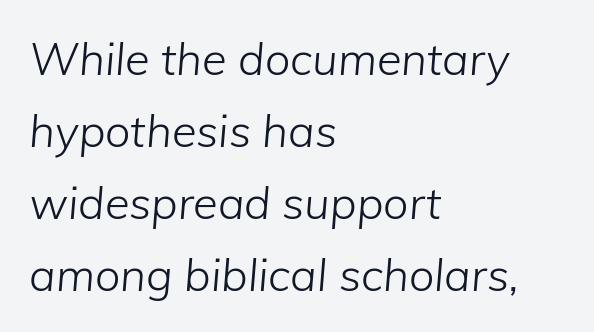
The image shows 45 px light type, italic (leaning right); set left-aligned, normal line spacing (1.6x), normal letter spacing, not underlined; low stroke contrast and a medium x-height.
